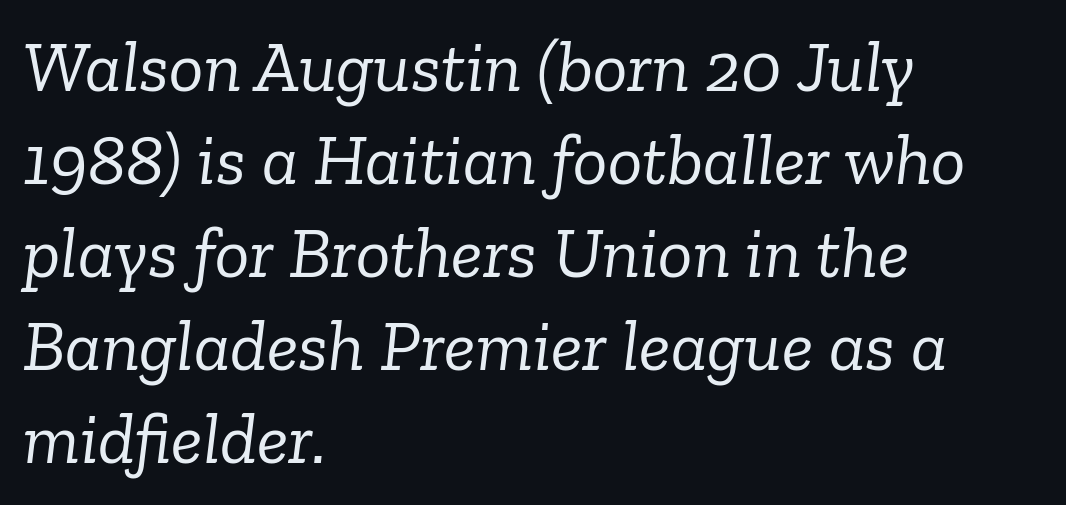
The image shows 72 px light serif type, italic (leaning right); set left-aligned, normal line spacing (1.29x), normal letter spacing, not underlined; low stroke contrast and a medium x-height.
